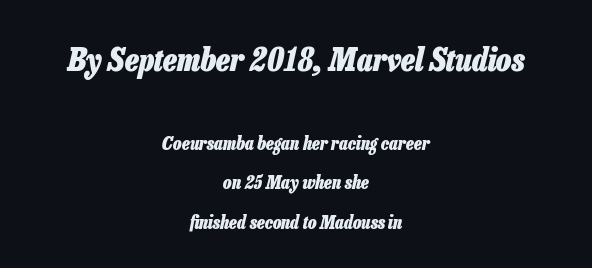
{"italic": "yes", "lean": "right", "slant_degrees": 13, "bold": "yes", "weight": "heavy", "width": "condensed", "stroke_contrast": "low", "x_height": "medium", "monospaced": "no", "underline": "no", "align": "center", "line_spacing": "loose", "line_spacing_ratio": 2.19, "letter_spacing": "normal", "letter_spacing_em": 0.0, "larger_block": "first", "size_ratio": 1.78, "glyph_px": 32}
